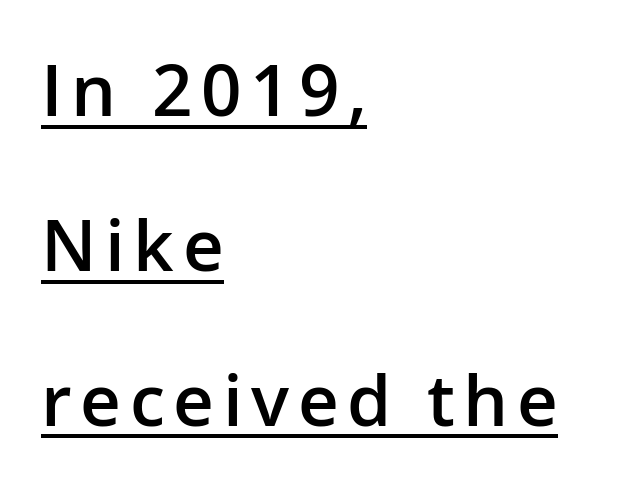
{"serif": "no", "italic": "no", "bold": "semi", "weight": "semibold", "width": "normal", "stroke_contrast": "low", "x_height": "medium", "monospaced": "no", "underline": "yes", "align": "left", "line_spacing": "loose", "line_spacing_ratio": 2.18, "glyph_px": 71}
